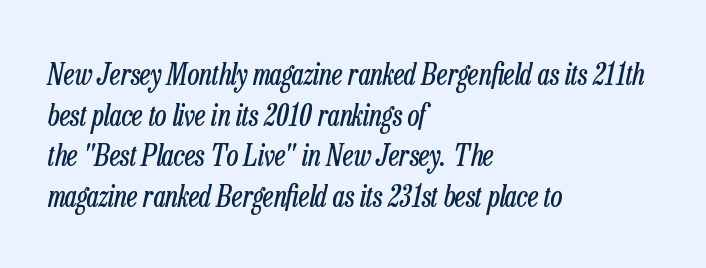
Italic: yes, the glyphs are oblique. Vertical spacing — default. Observe the ordinary spacing: letters are neighbours, not strangers. The space beneath each line is pristine and unruled.
